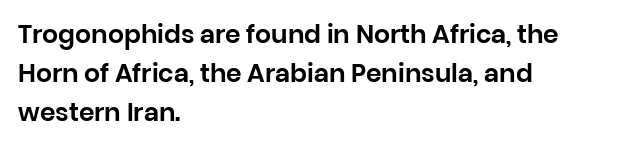
{"italic": "no", "underline": "no", "align": "left", "line_spacing": "normal", "line_spacing_ratio": 1.57, "letter_spacing": "normal", "letter_spacing_em": 0.0, "glyph_px": 25}
